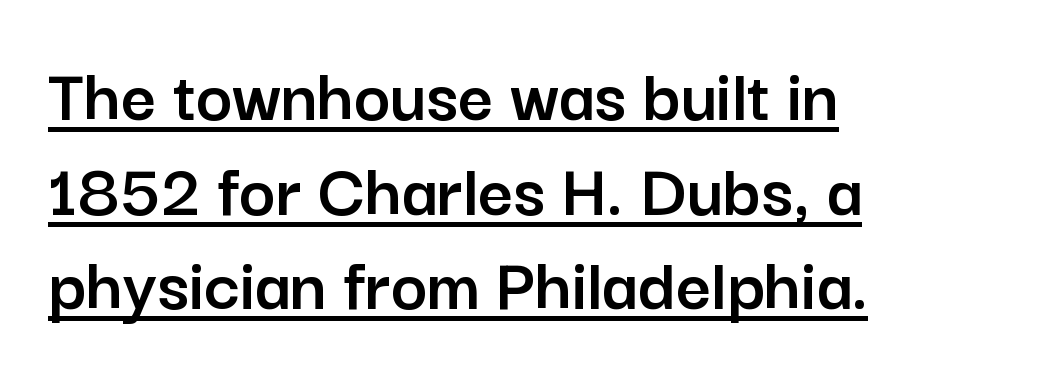
The image shows 77 px sans-serif type, upright; set left-aligned, line spacing 1.23x, normal letter spacing, underlined; low stroke contrast and a medium x-height.
